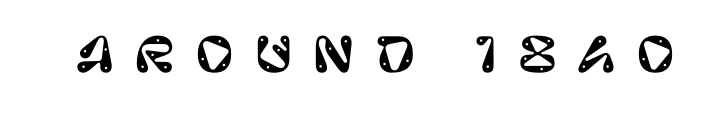
Spacing between characters has been opened up far beyond the box default. These lines are rendered in a variable-pitch font. Check where the strokes stop: nothing finishes them off — pure sans. Just letters on the line, the space beneath them empty.
